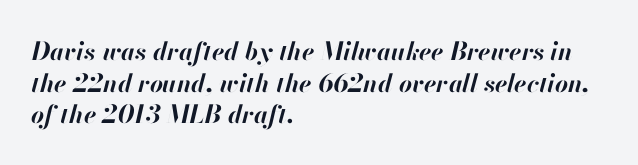
{"italic": "yes", "lean": "right", "slant_degrees": 13, "bold": "yes", "underline": "no", "align": "left", "line_spacing": "normal", "line_spacing_ratio": 1.27, "letter_spacing": "normal", "letter_spacing_em": 0.0, "glyph_px": 25}
